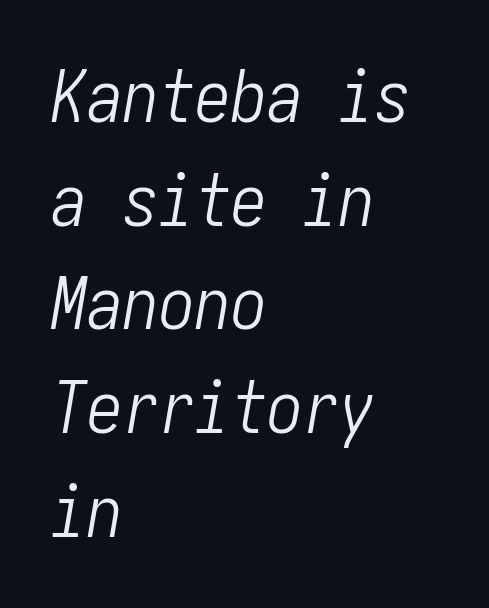
Q: Is the text bold? A: No.
Q: Is the text italic (slanted)? A: Yes, it leans right by about 10 degrees.
Q: Is the text underlined? A: No.
Q: How is the paragraph aligned? A: Left-aligned.
Q: Is the spacing between letters normal or unusually wide? A: Normal.
Q: Is the spacing between lines tight, normal or loose? A: Normal.
Q: Width (condensed, normal, or wide)? A: Condensed.
Q: Stroke contrast? A: Low.
Q: x-height? A: Medium.
